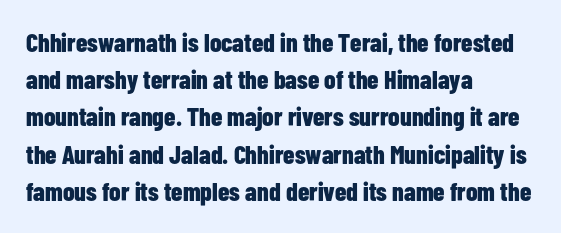
The image shows 26 px bold type, upright; set left-aligned, normal line spacing (1.43x), normal letter spacing, not underlined.
